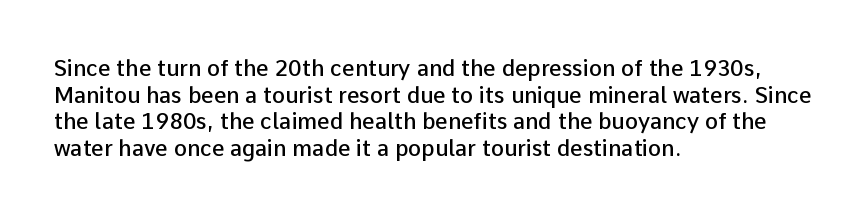
{"italic": "no", "bold": "semi", "underline": "no", "align": "left", "line_spacing_ratio": 1.21, "letter_spacing": "normal", "letter_spacing_em": 0.0, "glyph_px": 22}
